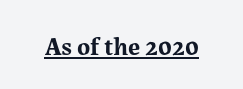
The face used here appears with an underline applied. Nope, not italic — everything's standing straight. This is heavy type, rendered in bold. Nobody touched the tracking dial on this one.
